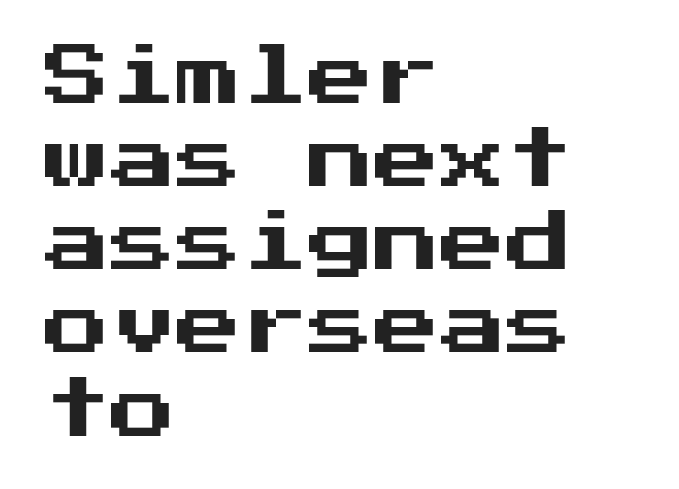
Q: Is the text italic (slanted)? A: No, it is upright.
Q: Is the typeface a serif or a sans-serif typeface? A: Sans-serif.
Q: Is the text underlined? A: No.
Q: How is the paragraph aligned? A: Left-aligned.
Q: Is the spacing between letters normal or unusually wide? A: Normal.
Q: Is the spacing between lines tight, normal or loose? A: Normal.
Q: Width (condensed, normal, or wide)? A: Normal.
Q: Stroke contrast? A: Medium.
Q: x-height? A: Medium.
